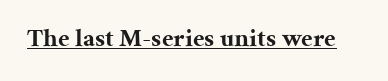
No extra tracking has been applied to these lines. Glance below the letters and you will spot a drawn line. Quick note: not italic, upright. The letters are bold, with thick, heavy strokes.
